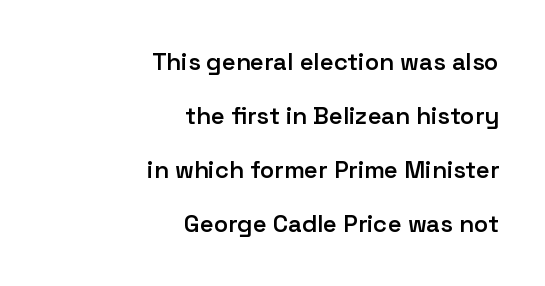
Q: Is the text bold? A: Semi-bold.
Q: Is the text italic (slanted)? A: No, it is upright.
Q: Is the text underlined? A: No.
Q: How is the paragraph aligned? A: Right-aligned.
Q: Is the spacing between letters normal or unusually wide? A: Normal.
Q: Is the spacing between lines tight, normal or loose? A: Loose.
